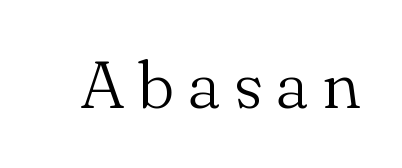
Stroke terminals: seriffed. A bare baseline throughout the passage. The face looks like a standard text weight, possibly lighter. The face used here is proportionally spaced, like ordinary book or web type. Characters remain perfectly vertical along every line.
